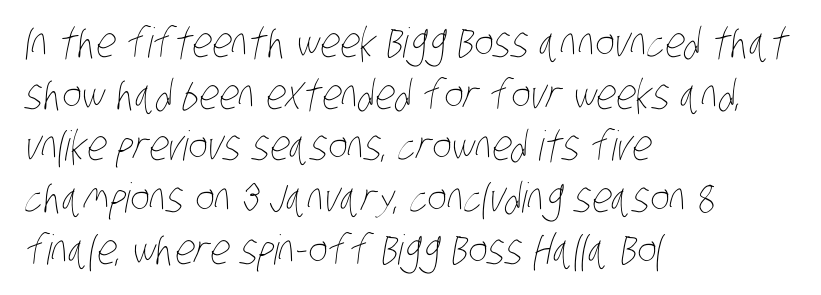
The image shows 41 px thin, condensed type; set left-aligned, normal line spacing (1.26x), normal letter spacing, not underlined; low stroke contrast and a large x-height.
